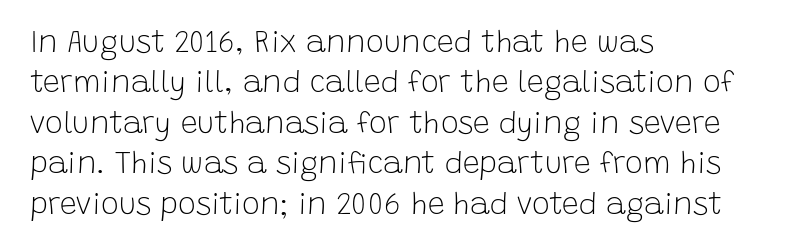
{"serif": "no", "italic": "no", "bold": "no", "weight": "light", "width": "normal", "stroke_contrast": "low", "x_height": "large", "monospaced": "no", "underline": "no", "align": "left", "line_spacing": "normal", "line_spacing_ratio": 1.35, "letter_spacing": "normal", "letter_spacing_em": 0.0, "glyph_px": 30}
